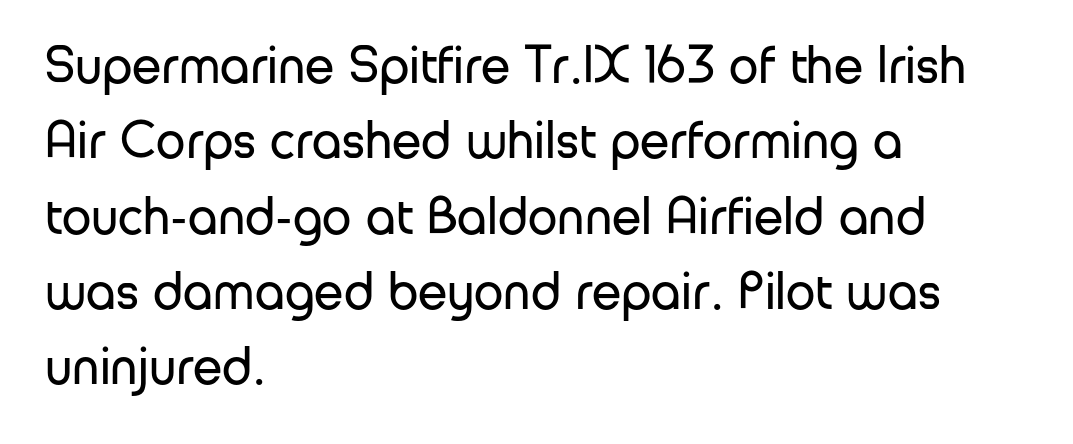
The image shows 53 px regular-weight sans-serif type, upright; set left-aligned, normal line spacing (1.42x), normal letter spacing, not underlined; low stroke contrast and a medium x-height.
